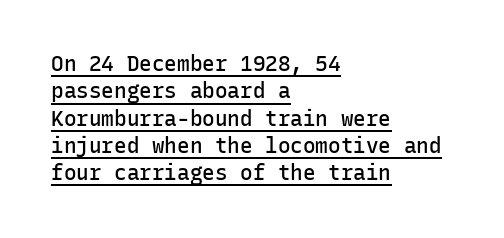
The image shows 21 px text type, upright; set left-aligned, normal line spacing (1.3x), normal letter spacing, underlined.
